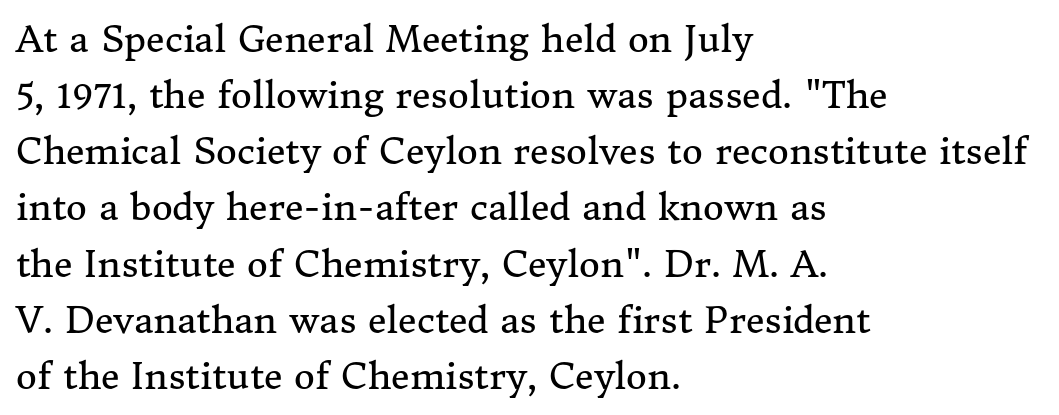
The image shows 36 px regular-weight serif type, upright; set left-aligned, normal line spacing (1.56x), normal letter spacing, not underlined; medium stroke contrast and a medium x-height.
